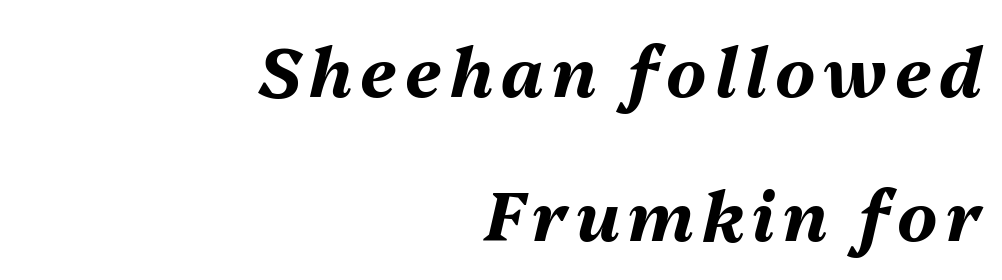
{"italic": "yes", "lean": "right", "slant_degrees": 13, "bold": "yes", "weight": "bold", "width": "normal", "stroke_contrast": "medium", "x_height": "medium", "monospaced": "no", "underline": "no", "align": "right", "line_spacing": "loose", "line_spacing_ratio": 2.12, "glyph_px": 68}
